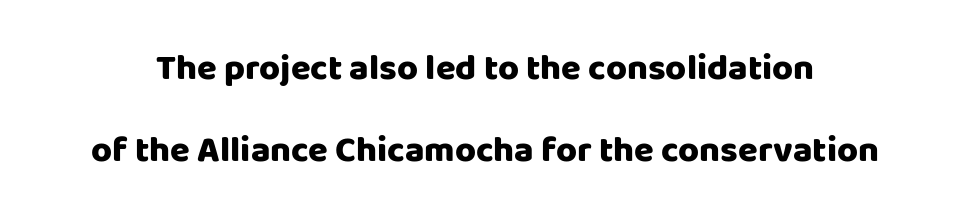
This is roman type, the default non-slanted kind. Weight check: bold — yes, fully. The lines are spread far apart with generous leading. Proportional: the letters do not fall into vertical columns.
